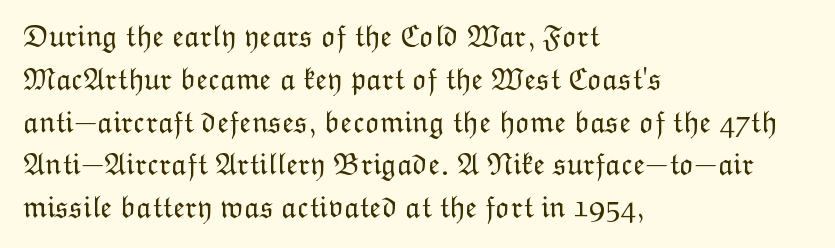
Q: Is the text bold? A: No.
Q: Is the text italic (slanted)? A: No, it is upright.
Q: Is the text underlined? A: No.
Q: How is the paragraph aligned? A: Left-aligned.
Q: Is the spacing between letters normal or unusually wide? A: Normal.
Q: Is the spacing between lines tight, normal or loose? A: Normal.
Q: Width (condensed, normal, or wide)? A: Normal.
Q: Stroke contrast? A: Low.
Q: x-height? A: Medium.
Q: Monospaced? A: No.
